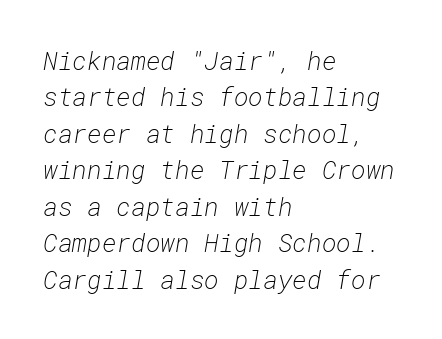
Q: Is the text bold? A: No.
Q: Is the text italic (slanted)? A: Yes, it leans right by about 10 degrees.
Q: Is the text underlined? A: No.
Q: How is the paragraph aligned? A: Left-aligned.
Q: Is the spacing between letters normal or unusually wide? A: Normal.
Q: Is the spacing between lines tight, normal or loose? A: Normal.
